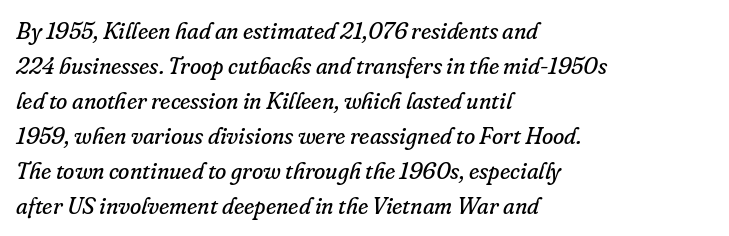
The letterforms sit at book weight or below. The axis of the letterforms is tilted away from vertical. In CSS terms this would be text-align: left. Observe the ordinary spacing: letters are neighbours, not strangers.
